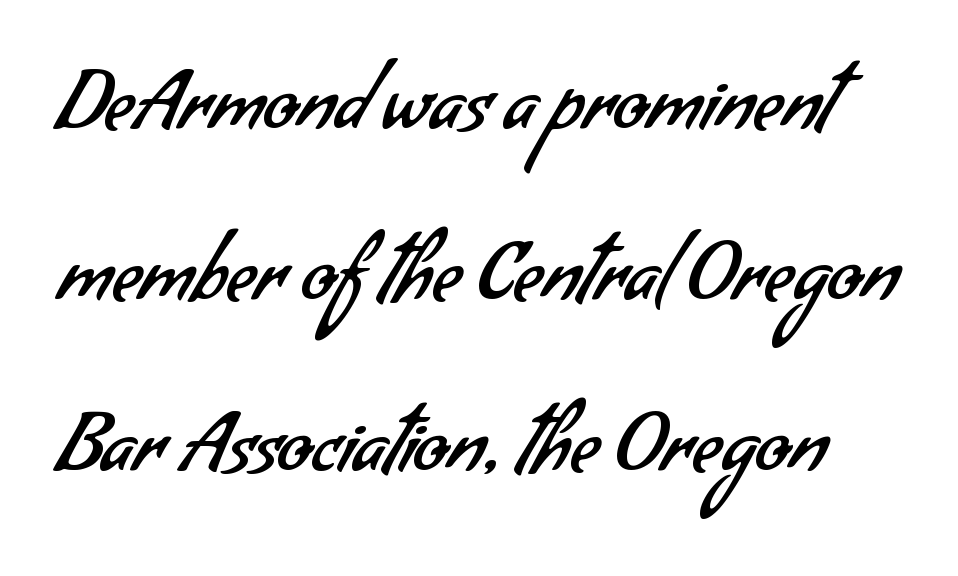
The image shows 80 px regular-weight sans-serif type; set loose line spacing (2.14x), normal letter spacing, not underlined; low stroke contrast and a small x-height.
